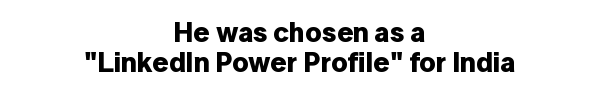
{"serif": "no", "italic": "no", "bold": "yes", "weight": "bold", "width": "normal", "stroke_contrast": "low", "x_height": "medium", "monospaced": "no", "underline": "no", "align": "center", "line_spacing": "tight", "line_spacing_ratio": 1.06, "letter_spacing": "normal", "letter_spacing_em": 0.0, "glyph_px": 28}
